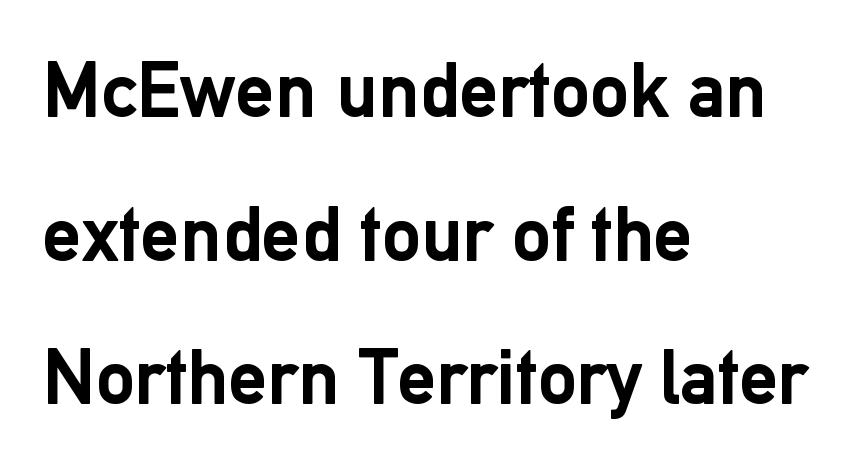
The image shows 78 px semibold sans-serif type, upright; set left-aligned, line spacing 1.84x, normal letter spacing, not underlined; low stroke contrast and a medium x-height.
